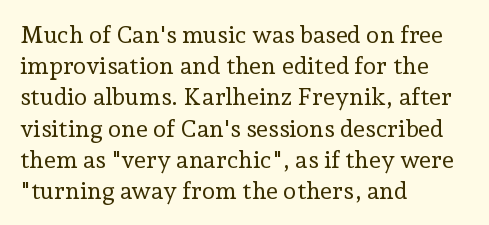
Q: Is the text bold? A: No.
Q: Is the text italic (slanted)? A: No, it is upright.
Q: Is the text underlined? A: No.
Q: How is the paragraph aligned? A: Left-aligned.
Q: Is the spacing between letters normal or unusually wide? A: Normal.
Q: Is the spacing between lines tight, normal or loose? A: Normal.
